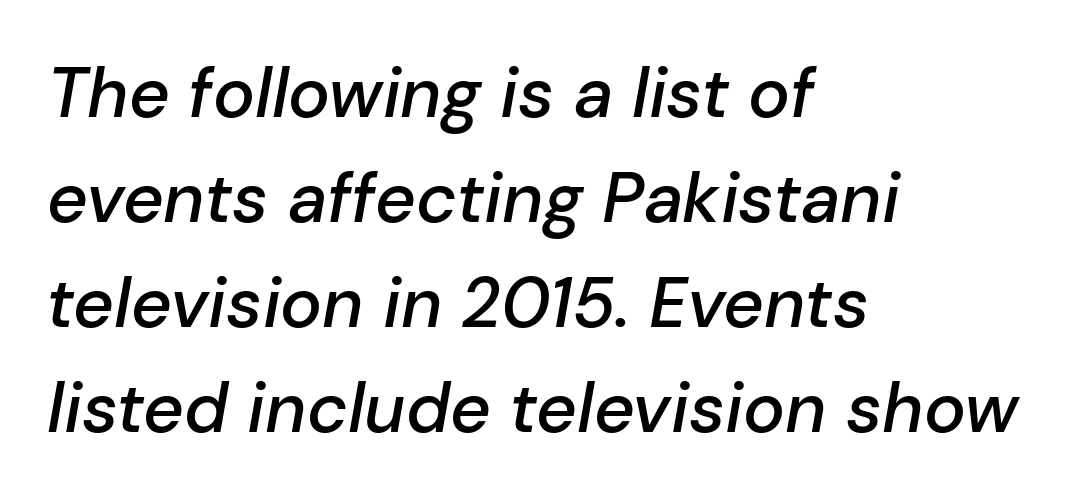
The image shows 70 px semibold type, italic (leaning right); set left-aligned, normal line spacing (1.5x), normal letter spacing, not underlined; low stroke contrast and a medium x-height.
